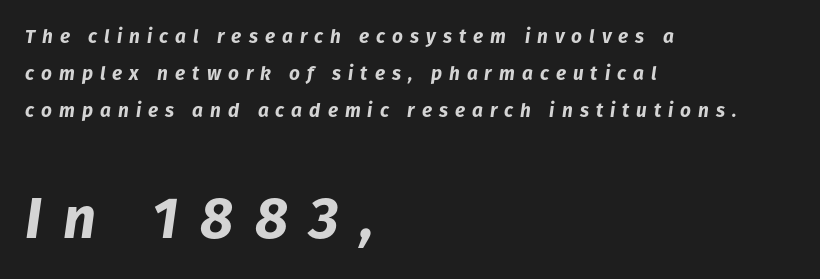
Widely set lines give the paragraph a tall, airy silhouette. Weight check: bold — yes, fully. Descenders hang freely into open space. Posture: slanted.
